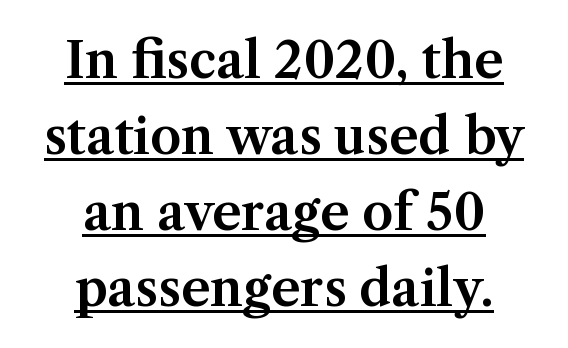
The image shows 50 px serif type, upright; set centered, normal line spacing (1.52x), normal letter spacing, underlined; medium stroke contrast and a medium x-height.
